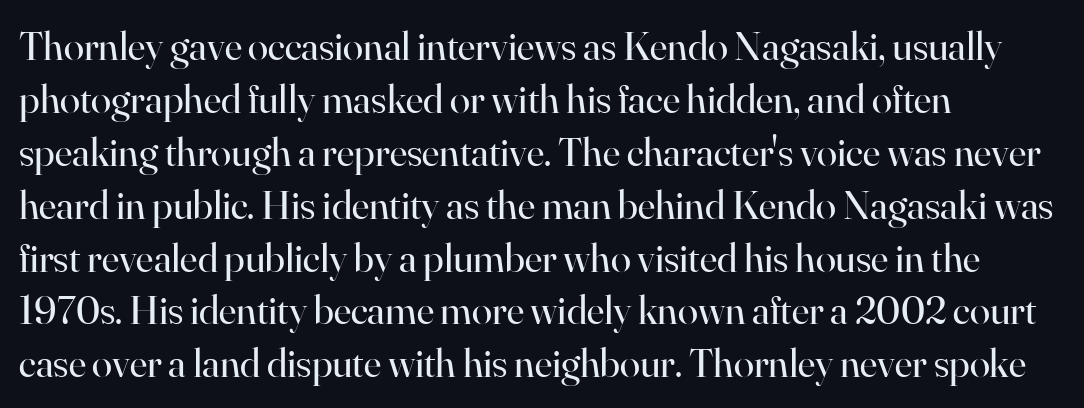
{"serif": "yes", "italic": "no", "bold": "no", "weight": "regular", "width": "normal", "stroke_contrast": "high", "x_height": "small", "monospaced": "no", "underline": "no", "align": "left", "line_spacing": "normal", "line_spacing_ratio": 1.29, "letter_spacing": "normal", "letter_spacing_em": 0.0, "glyph_px": 41}
